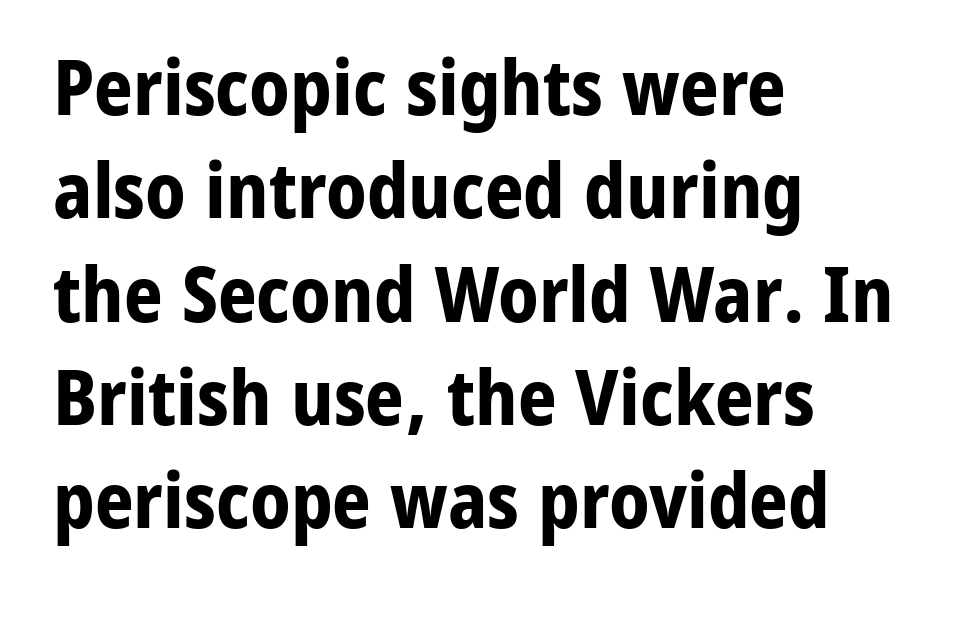
{"serif": "no", "italic": "no", "bold": "yes", "weight": "bold", "width": "normal", "stroke_contrast": "low", "x_height": "medium", "monospaced": "no", "underline": "no", "align": "left", "line_spacing": "normal", "line_spacing_ratio": 1.36, "letter_spacing": "normal", "letter_spacing_em": 0.0, "glyph_px": 76}
